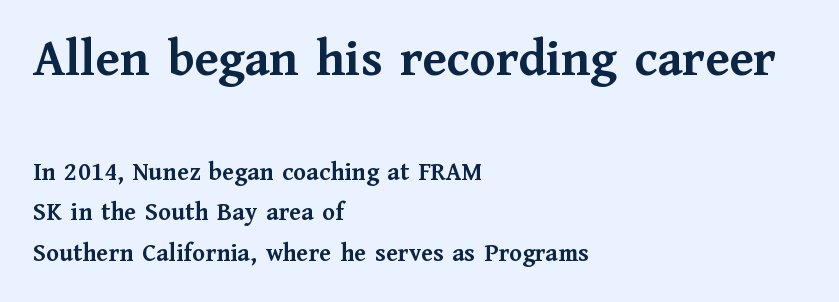
The image shows 53 px semibold serif type, upright; set left-aligned, normal line spacing (1.57x), normal letter spacing, not underlined; the first (top) block is 2.04x larger; medium stroke contrast and a medium x-height.
